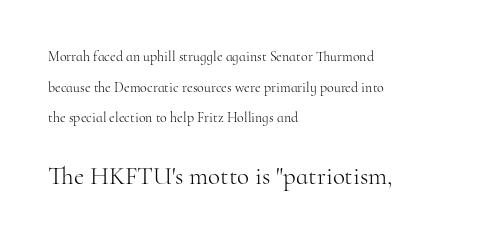
Q: Is the text bold? A: No.
Q: Is the text italic (slanted)? A: No, it is upright.
Q: Is the text underlined? A: No.
Q: How is the paragraph aligned? A: Left-aligned.
Q: Is the spacing between letters normal or unusually wide? A: Normal.
Q: Is the spacing between lines tight, normal or loose? A: Loose.
Q: Which block of text is set in a larger size, the first (top) or the second (bottom)? A: The second (bottom) one.
